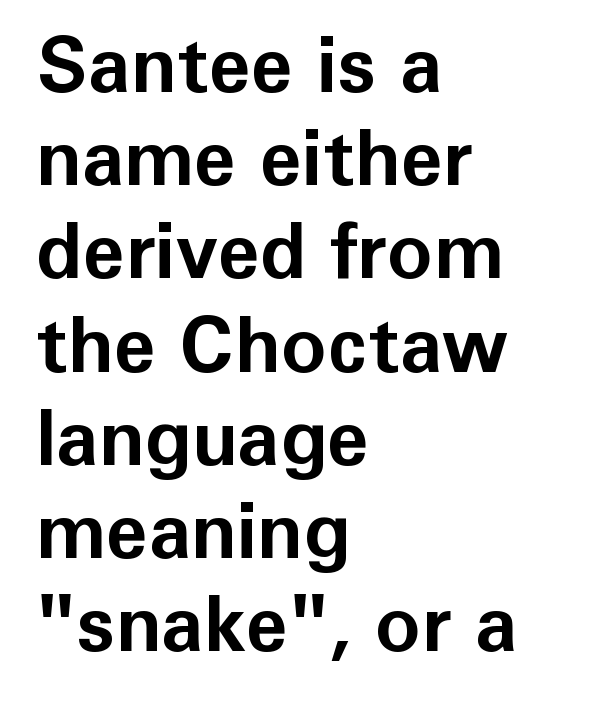
Q: Is the text bold? A: Yes.
Q: Is the text italic (slanted)? A: No, it is upright.
Q: Is the typeface a serif or a sans-serif typeface? A: Sans-serif.
Q: Is the text underlined? A: No.
Q: How is the paragraph aligned? A: Left-aligned.
Q: Is the spacing between letters normal or unusually wide? A: Normal.
Q: Width (condensed, normal, or wide)? A: Normal.
Q: Stroke contrast? A: Low.
Q: x-height? A: Medium.
Q: Monospaced? A: No.
